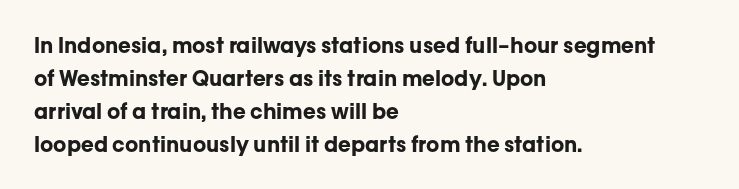
Q: Is the text bold? A: Yes.
Q: Is the text italic (slanted)? A: No, it is upright.
Q: Is the text underlined? A: No.
Q: How is the paragraph aligned? A: Left-aligned.
Q: Is the spacing between letters normal or unusually wide? A: Normal.
Q: Is the spacing between lines tight, normal or loose? A: Normal.
